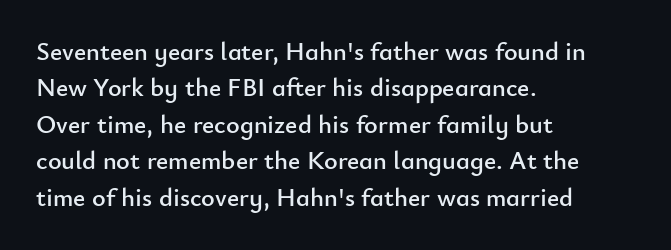
{"italic": "no", "underline": "no", "align": "left", "line_spacing": "normal", "line_spacing_ratio": 1.4, "letter_spacing": "normal", "letter_spacing_em": 0.0, "glyph_px": 26}
